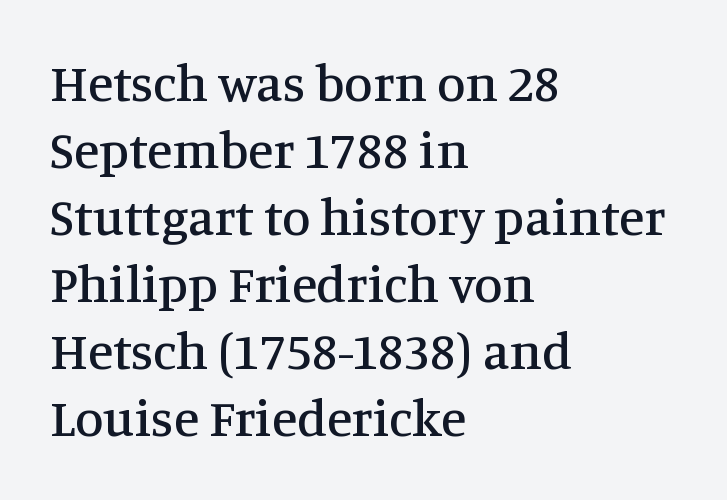
The image shows 52 px serif type, upright; set left-aligned, normal line spacing (1.29x), normal letter spacing, not underlined; medium stroke contrast and a large x-height.
